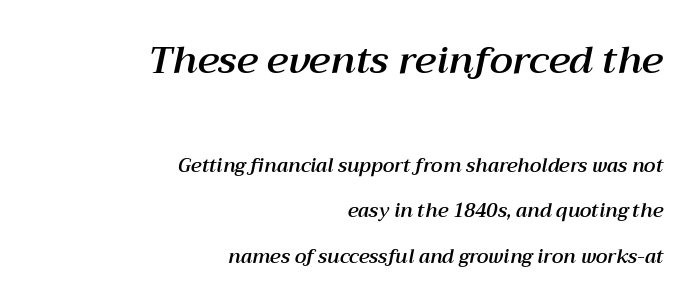
Q: Is the text italic (slanted)? A: Yes, it leans right by about 12 degrees.
Q: Is the text underlined? A: No.
Q: How is the paragraph aligned? A: Right-aligned.
Q: Is the spacing between letters normal or unusually wide? A: Normal.
Q: Is the spacing between lines tight, normal or loose? A: Loose.
Q: Which block of text is set in a larger size, the first (top) or the second (bottom)? A: The first (top) one.
Q: Width (condensed, normal, or wide)? A: Normal.
Q: Stroke contrast? A: Medium.
Q: x-height? A: Medium.
Q: Monospaced? A: No.
